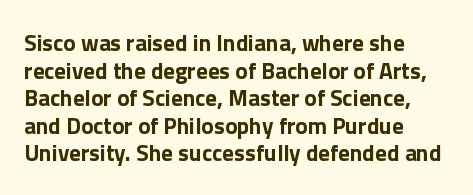
{"italic": "no", "bold": "yes", "underline": "no", "align": "left", "line_spacing_ratio": 1.2, "letter_spacing": "normal", "letter_spacing_em": 0.0, "glyph_px": 23}
